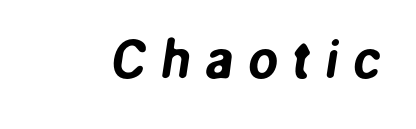
{"serif": "no", "width": "normal", "stroke_contrast": "low", "x_height": "medium", "monospaced": "no", "underline": "no", "letter_spacing": "wide", "letter_spacing_em": 0.26, "glyph_px": 54}
